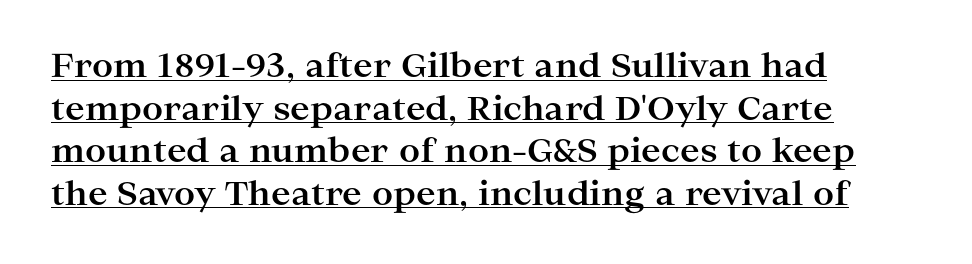
{"serif": "yes", "italic": "no", "bold": "yes", "weight": "bold", "width": "wide", "stroke_contrast": "high", "x_height": "medium", "monospaced": "no", "underline": "yes", "align": "left", "line_spacing": "normal", "line_spacing_ratio": 1.29, "letter_spacing": "normal", "letter_spacing_em": 0.0, "glyph_px": 33}
